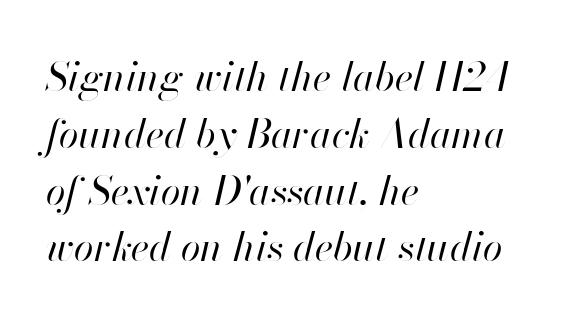
The image shows 40 px regular-weight type, italic (leaning right); set left-aligned, normal line spacing (1.42x), normal letter spacing, not underlined; high stroke contrast and a small x-height.
